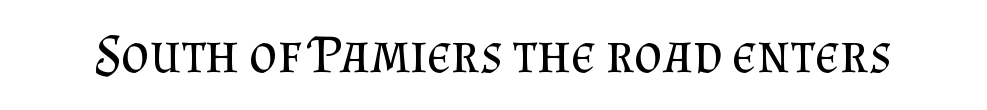
The image shows 55 px regular-weight serif type, upright; set normal letter spacing, not underlined; medium stroke contrast and a small x-height.
